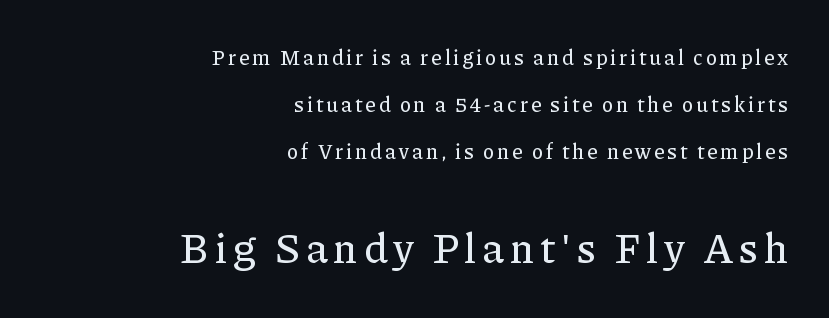
{"serif": "yes", "italic": "no", "width": "normal", "stroke_contrast": "low", "x_height": "medium", "monospaced": "no", "underline": "no", "align": "right", "line_spacing": "loose", "line_spacing_ratio": 2.24, "larger_block": "second", "size_ratio": 2.0, "glyph_px": 42}
